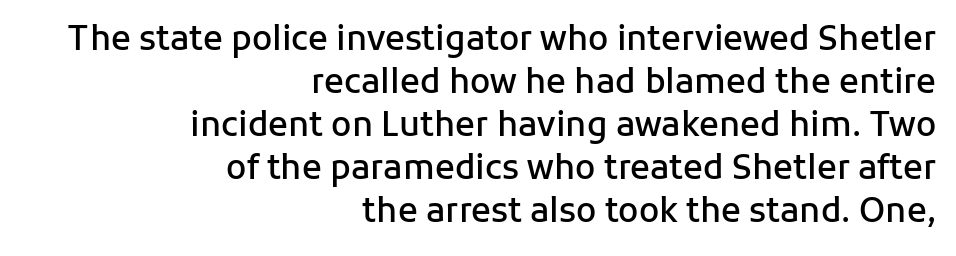
The image shows 33 px semibold sans-serif type, upright; set right-aligned, normal line spacing (1.3x), normal letter spacing, not underlined; low stroke contrast and a medium x-height.
